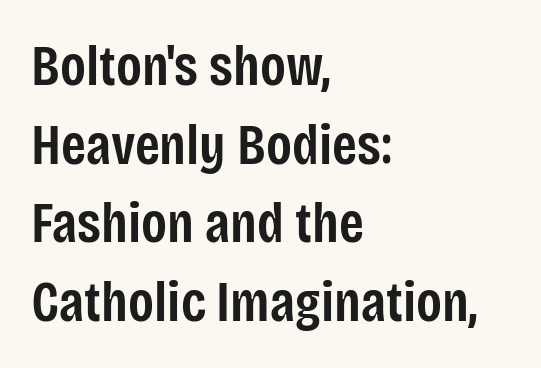
Each letter keeps its own natural width here, so spacing adapts to shape. A normal amount of white space separates one row of letters from the next. Summary of weight: moderately heavy, a semibold. To sum up the face: it is a sans, with no serifs.
